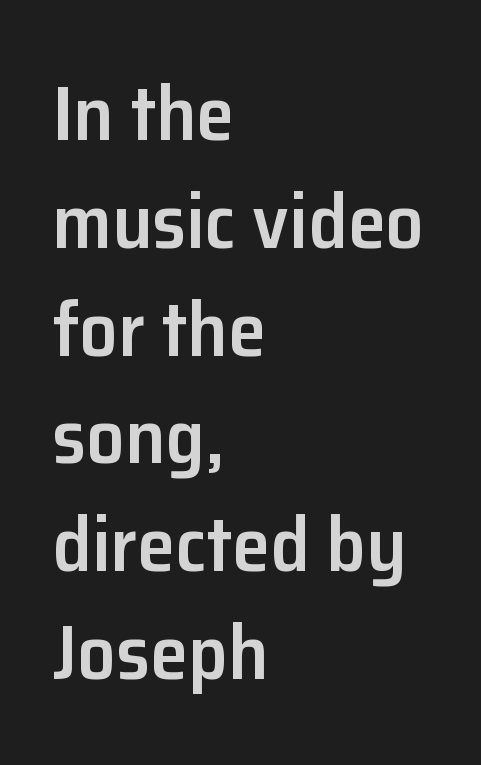
{"serif": "no", "italic": "no", "bold": "semi", "weight": "semibold", "width": "normal", "stroke_contrast": "low", "x_height": "medium", "monospaced": "no", "underline": "no", "align": "left", "line_spacing": "normal", "line_spacing_ratio": 1.4, "letter_spacing": "normal", "letter_spacing_em": 0.0, "glyph_px": 77}
